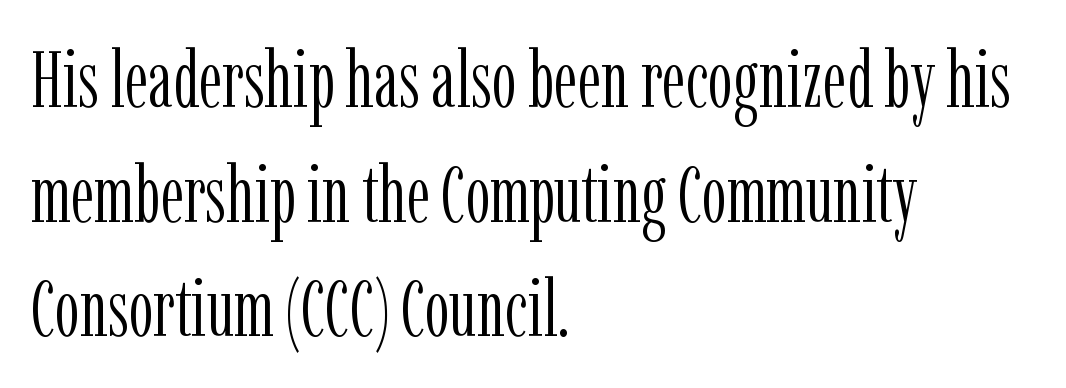
The image shows 79 px light, condensed serif type, upright; set left-aligned, normal line spacing (1.45x), normal letter spacing, not underlined; low stroke contrast and a medium x-height.
